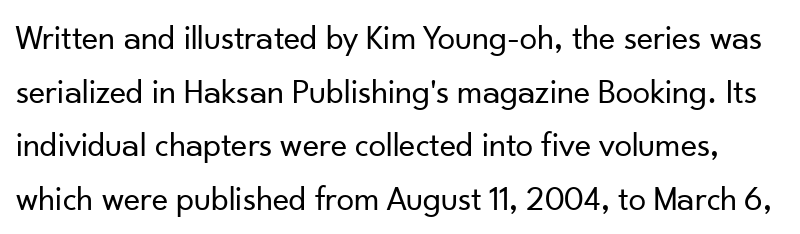
Q: Is the text bold? A: No.
Q: Is the text italic (slanted)? A: No, it is upright.
Q: Is the typeface a serif or a sans-serif typeface? A: Sans-serif.
Q: Is the text underlined? A: No.
Q: Is the spacing between letters normal or unusually wide? A: Normal.
Q: Is the spacing between lines tight, normal or loose? A: Normal.
Q: Width (condensed, normal, or wide)? A: Normal.
Q: Stroke contrast? A: Low.
Q: x-height? A: Small.
Q: Monospaced? A: No.
